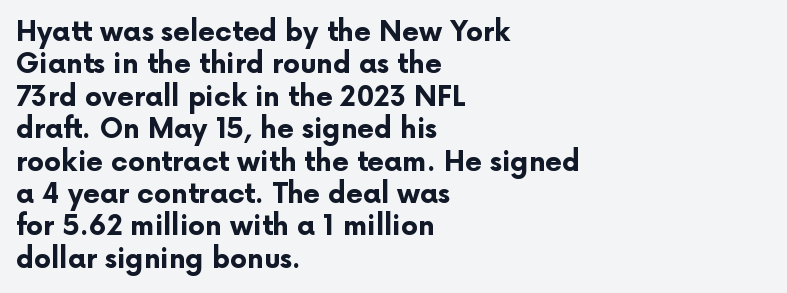
The space directly below the letters is spotless. Heavy-handed strokes throughout: this text is bold. If you drew a ruler down the left edge, every line would touch it. Italic: no, the glyphs are upright roman. Nobody touched the tracking dial on this one.
